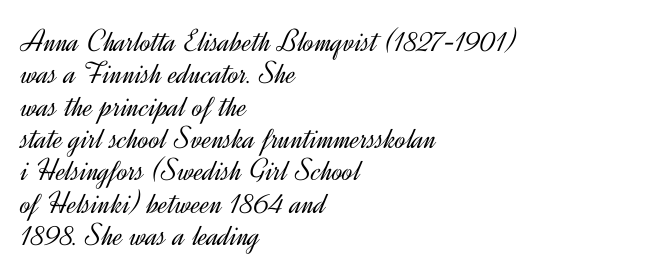
{"serif": "no", "bold": "no", "weight": "light", "width": "normal", "x_height": "small", "monospaced": "no", "underline": "no", "align": "left", "line_spacing": "tight", "line_spacing_ratio": 1.01, "letter_spacing": "normal", "letter_spacing_em": 0.0, "glyph_px": 32}
